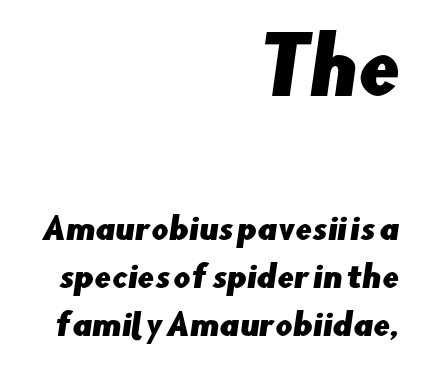
Whoever set this made the first block the dominant, larger element. The zone under the glyphs is completely vacant. This block has exactly the height ordinary leading produces. Here the glyphs are tracked normally, forming tight word shapes. Is the block centered? No — it sits flush against the right margin.
